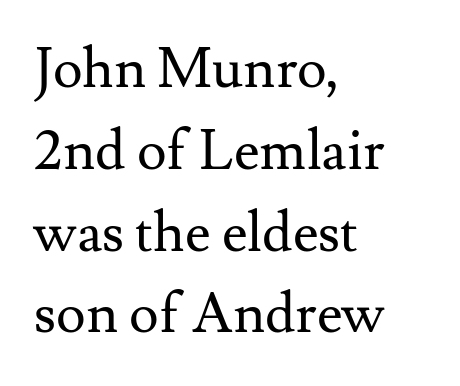
Q: Is the text bold? A: No.
Q: Is the text italic (slanted)? A: No, it is upright.
Q: Is the typeface a serif or a sans-serif typeface? A: Serif.
Q: Is the text underlined? A: No.
Q: How is the paragraph aligned? A: Left-aligned.
Q: Is the spacing between letters normal or unusually wide? A: Normal.
Q: Is the spacing between lines tight, normal or loose? A: Normal.
Q: Width (condensed, normal, or wide)? A: Normal.
Q: Stroke contrast? A: Medium.
Q: x-height? A: Small.
Q: Monospaced? A: No.
